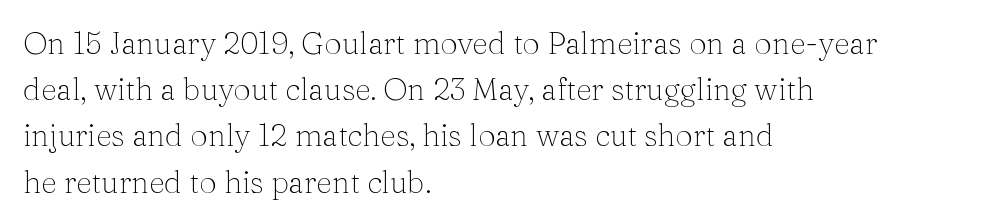
The letters sit at their default tracking, neither squeezed nor spread. These lines are rendered in a variable-pitch font. A bare baseline throughout the passage. On a weight scale, this lands at 450 or below.
